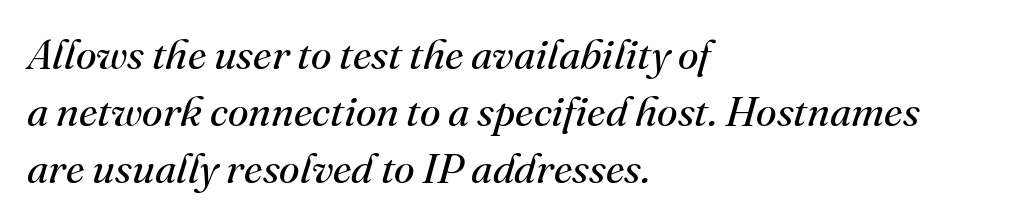
Q: Is the text bold? A: No.
Q: Is the text italic (slanted)? A: Yes, it leans right by about 16 degrees.
Q: Is the typeface a serif or a sans-serif typeface? A: Serif.
Q: Is the text underlined? A: No.
Q: How is the paragraph aligned? A: Left-aligned.
Q: Is the spacing between letters normal or unusually wide? A: Normal.
Q: Is the spacing between lines tight, normal or loose? A: Normal.
Q: Width (condensed, normal, or wide)? A: Normal.
Q: Stroke contrast? A: Medium.
Q: x-height? A: Small.
Q: Monospaced? A: No.
